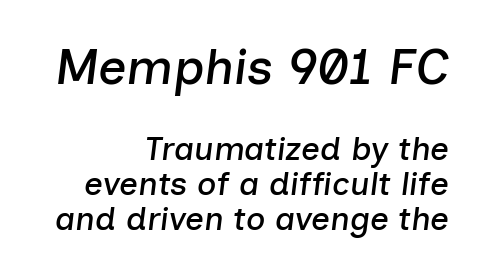
Q: Is the text italic (slanted)? A: Yes, it leans right by about 7 degrees.
Q: Is the text underlined? A: No.
Q: How is the paragraph aligned? A: Right-aligned.
Q: Is the spacing between letters normal or unusually wide? A: Normal.
Q: Is the spacing between lines tight, normal or loose? A: Tight.
Q: Which block of text is set in a larger size, the first (top) or the second (bottom)? A: The first (top) one.
Q: Width (condensed, normal, or wide)? A: Normal.
Q: Stroke contrast? A: Low.
Q: x-height? A: Medium.
Q: Monospaced? A: No.
